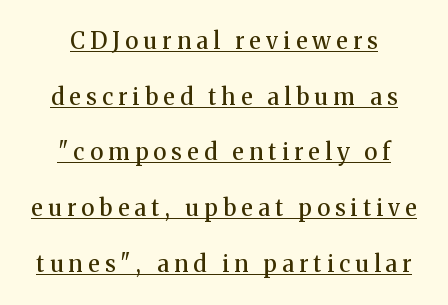
The image shows 23 px text type, upright; set centered, loose line spacing (2.42x), unusually wide letter spacing (+0.23 em), underlined.
